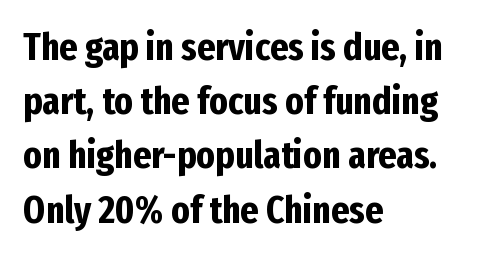
{"serif": "no", "italic": "no", "bold": "yes", "weight": "bold", "width": "condensed", "stroke_contrast": "low", "x_height": "medium", "monospaced": "no", "underline": "no", "align": "left", "line_spacing": "normal", "line_spacing_ratio": 1.39, "letter_spacing": "normal", "letter_spacing_em": 0.0, "glyph_px": 39}
